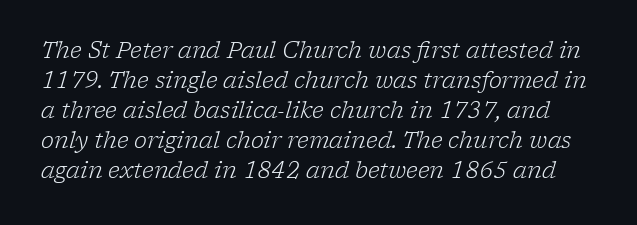
The image shows 22 px text type, italic (leaning right); set normal line spacing (1.36x), normal letter spacing, not underlined.
